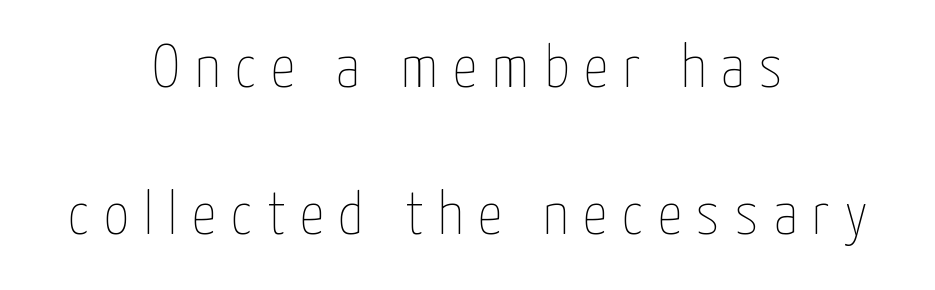
The image shows 61 px thin, condensed type, upright; set centered, loose line spacing (2.41x), unusually wide letter spacing (+0.24 em), not underlined; low stroke contrast and a medium x-height.
